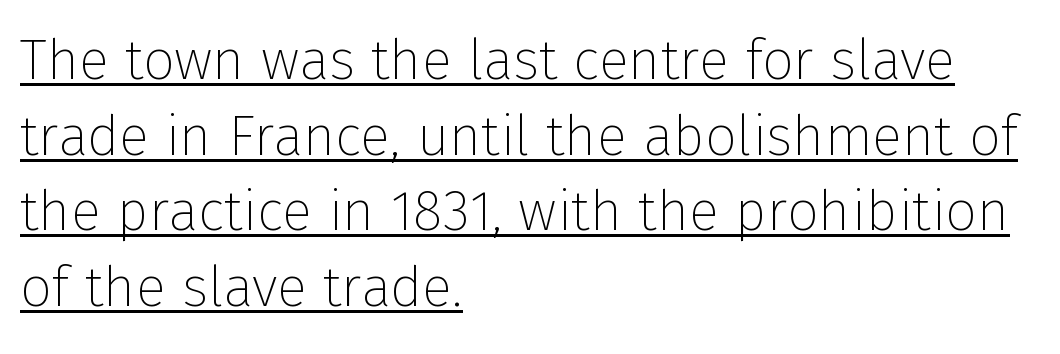
The typesetter has applied underlining to the passage shown. The rows are spaced the way most documents space them. This reads as an unemphasized weight, regular at the heaviest. These lines stack with their left ends in a neat column. The tracking reads as untouched default to a designer's eye. The typography opts for an upright posture over an oblique one.
